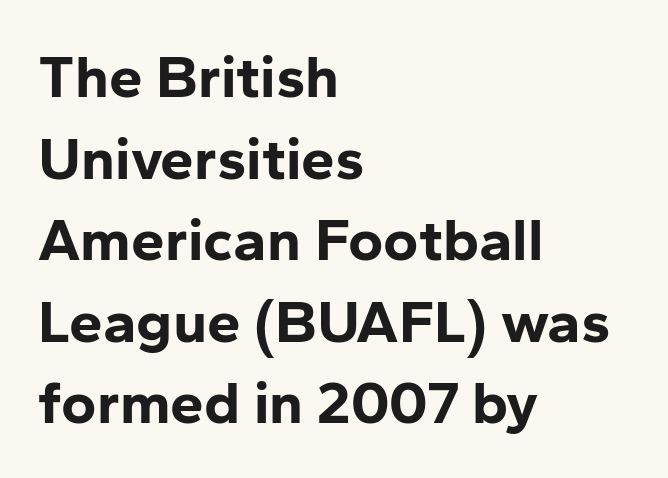
The image shows 60 px bold sans-serif type, upright; set left-aligned, normal line spacing (1.36x), normal letter spacing, not underlined; low stroke contrast and a medium x-height.
